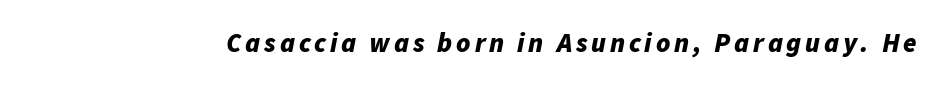
{"italic": "yes", "lean": "right", "slant_degrees": 11, "bold": "yes", "underline": "no", "glyph_px": 27}
